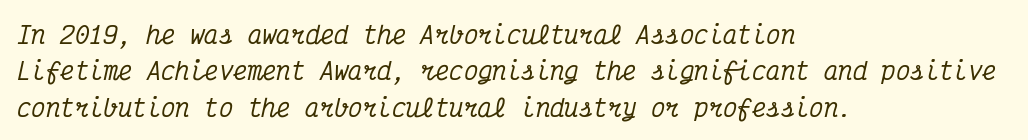
There's an unmistakable incline to the writing here. Letters rest on an invisible, unmarked baseline. One-word summary of the alignment: left. There is no visible air inserted between adjacent glyphs.
